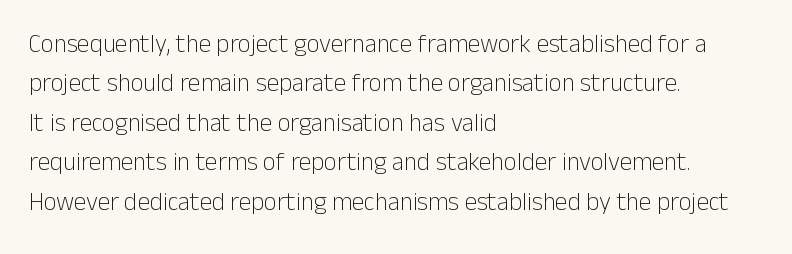
This block has exactly the height ordinary leading produces. Heft: none added — not bold. The face used here is rendered with its standard letterfit. Horizontally, the lines are justified to the leading edge only.
